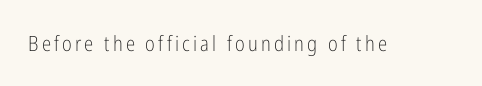
Nope, not italic — everything's standing straight. Weight: regular or lighter. This rendering features lettering with no underline.
